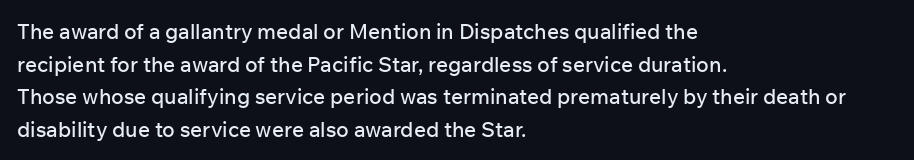
The line-height multiplier appears to be the usual default. Posture: straight, roman, zero tilt. This sample uses plain, unmodified letter spacing. No word sits above an underline.
